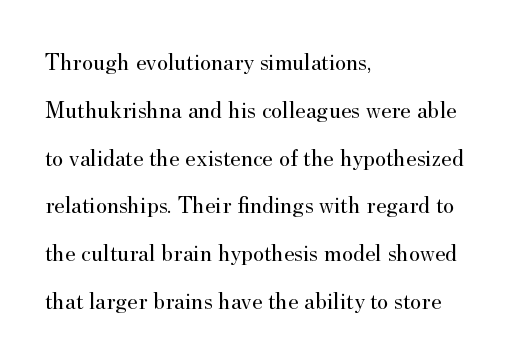
{"italic": "no", "bold": "no", "underline": "no", "align": "left", "line_spacing": "loose", "line_spacing_ratio": 1.99, "letter_spacing": "normal", "letter_spacing_em": 0.0, "glyph_px": 24}
